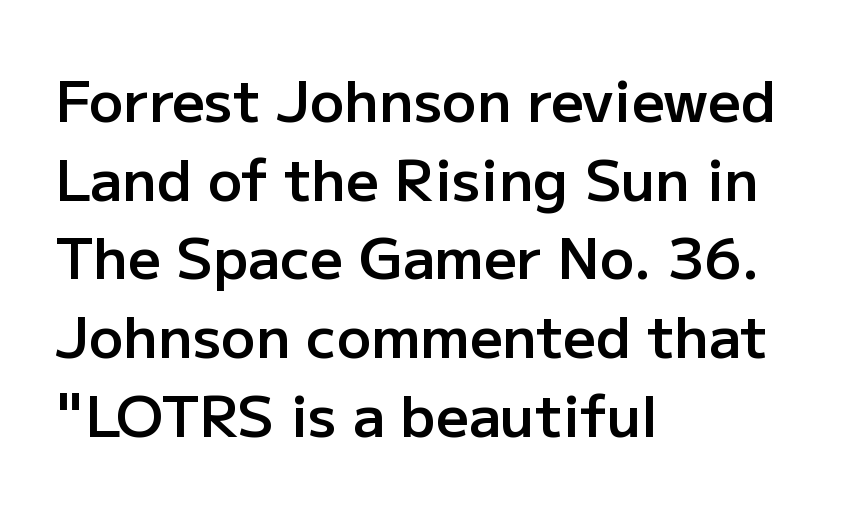
The image shows 57 px semibold sans-serif type, upright; set left-aligned, normal line spacing (1.38x), normal letter spacing, not underlined; low stroke contrast and a medium x-height.
